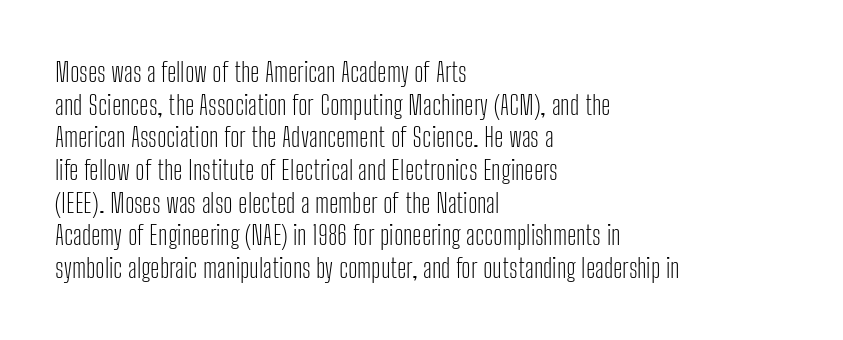
Q: Is the text bold? A: No.
Q: Is the text italic (slanted)? A: No, it is upright.
Q: Is the text underlined? A: No.
Q: How is the paragraph aligned? A: Left-aligned.
Q: Is the spacing between letters normal or unusually wide? A: Normal.
